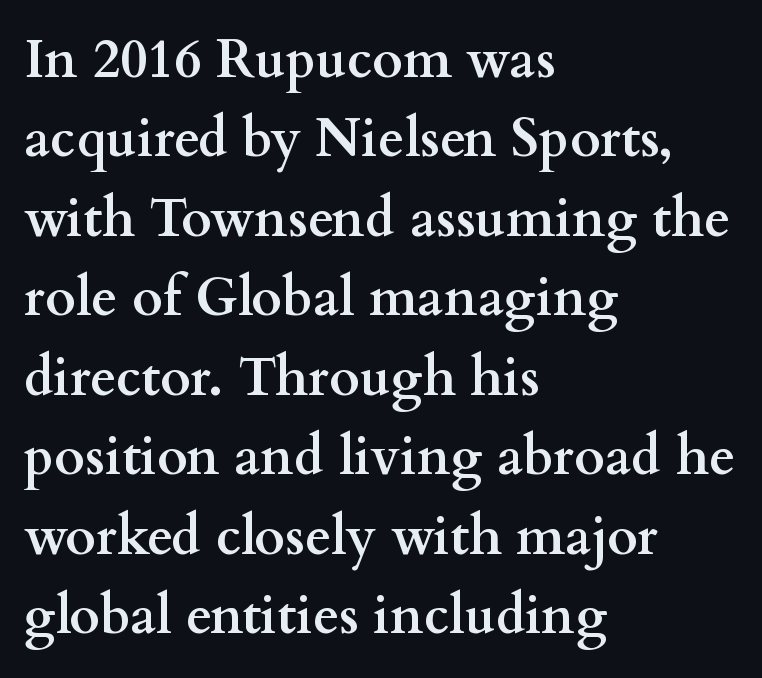
The image shows 53 px semibold, wide serif type, upright; set left-aligned, normal line spacing (1.5x), normal letter spacing, not underlined; medium stroke contrast and a small x-height.
